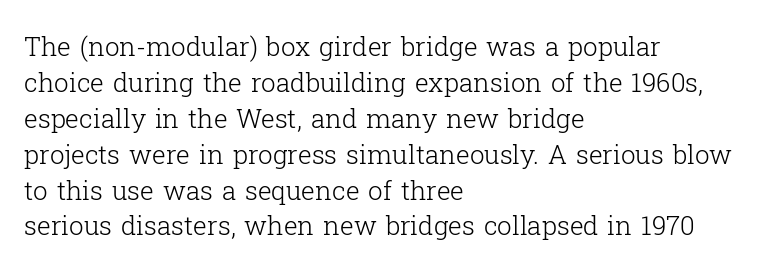
{"italic": "no", "bold": "no", "underline": "no", "align": "left", "line_spacing": "normal", "line_spacing_ratio": 1.38, "letter_spacing": "normal", "letter_spacing_em": 0.0, "glyph_px": 26}
